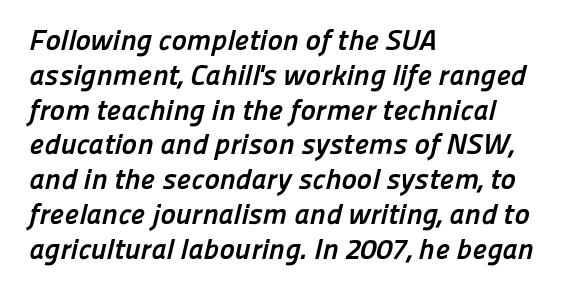
{"serif": "no", "bold": "yes", "weight": "semibold", "width": "normal", "stroke_contrast": "low", "x_height": "medium", "monospaced": "no", "underline": "no", "align": "left", "line_spacing_ratio": 1.2, "letter_spacing": "normal", "letter_spacing_em": 0.0, "glyph_px": 29}
